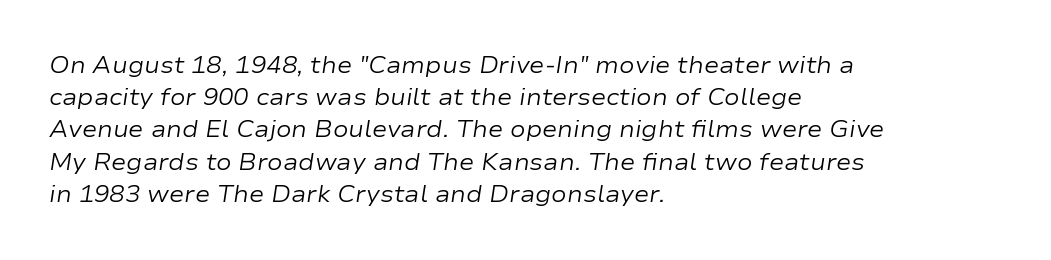
Q: Is the text bold? A: No.
Q: Is the text italic (slanted)? A: Yes, it leans right by about 9 degrees.
Q: Is the text underlined? A: No.
Q: How is the paragraph aligned? A: Left-aligned.
Q: Is the spacing between letters normal or unusually wide? A: Normal.
Q: Is the spacing between lines tight, normal or loose? A: Normal.
